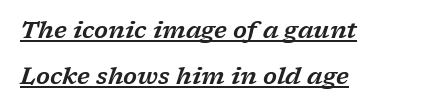
This rendering leaves character spacing at its baseline value. Visually the block forms a straight wall on the left and a jagged coastline on the right. The rendering applies a slant to the glyphs. This rendering features underlined lettering.
